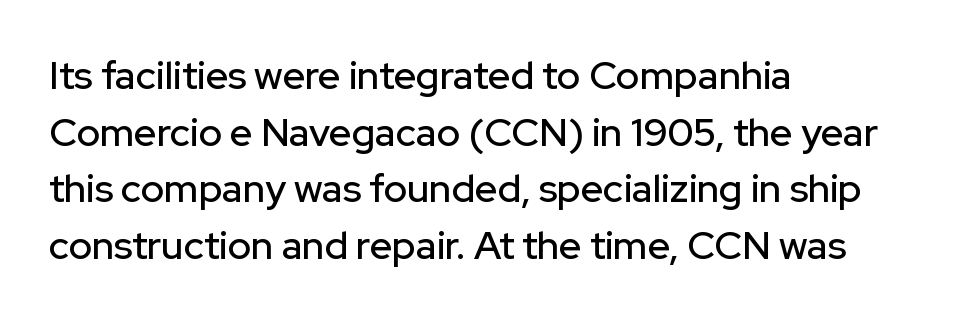
The glyphs are unaccompanied by any horizontal stroke below them. The tracking reads as untouched default to a designer's eye. Is this a sans? Yes — the strokes have no serifs. Think of a printed novel: that variable character pitch is what you see here. The typesetter chose a ragged-right arrangement here.
